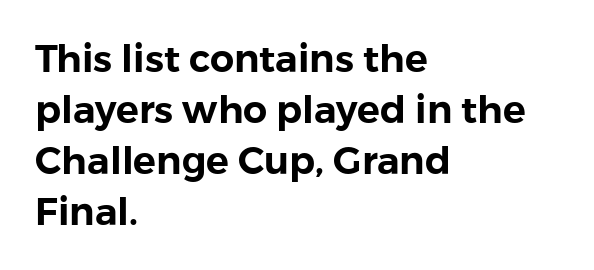
What's the leading like? Ordinary, nothing unusual. Varying glyph widths throughout — classic text-font behaviour. Short note: letters normally spaced. Compared with a centered layout, this one pins lines to the left instead. The specimen reads as upright at a glance. Any mark beneath the type? The region is blank.
